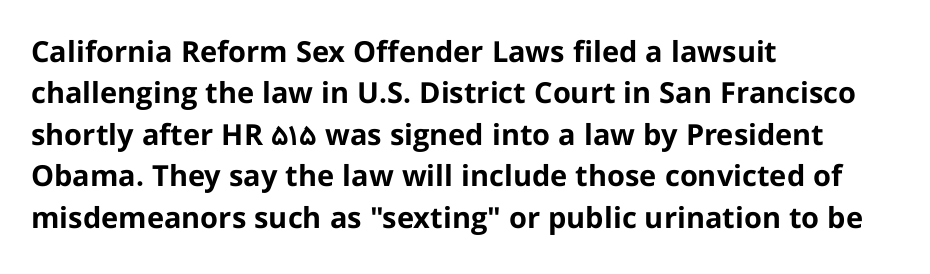
{"serif": "no", "italic": "no", "bold": "yes", "weight": "bold", "width": "normal", "stroke_contrast": "low", "x_height": "medium", "monospaced": "no", "underline": "no", "align": "left", "line_spacing": "normal", "line_spacing_ratio": 1.43, "letter_spacing": "normal", "letter_spacing_em": 0.0, "glyph_px": 29}
